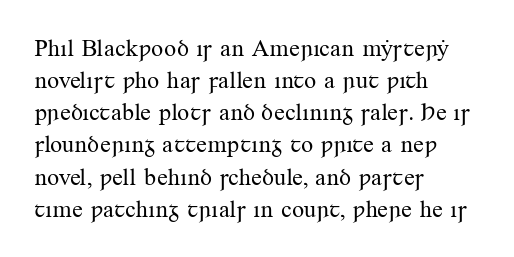
{"italic": "no", "bold": "no", "underline": "no", "align": "left", "line_spacing": "normal", "line_spacing_ratio": 1.34, "letter_spacing": "normal", "letter_spacing_em": 0.0, "glyph_px": 24}
